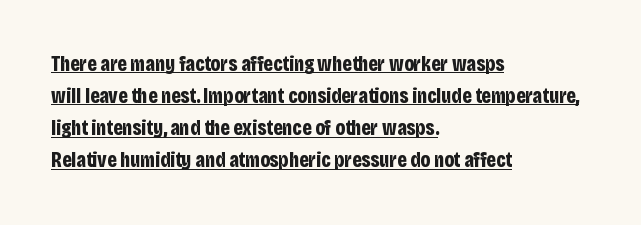
Between one letter and the next there's only the usual sliver of space. The lettering holds an erect, upright posture throughout. The rag falls on the right side of this text block. Does a line run under the words? Yes, clearly. The line-height multiplier appears to be the usual default.
